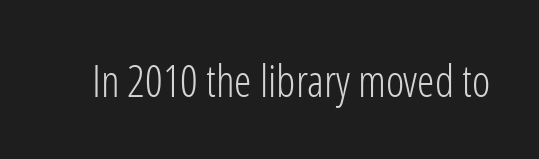
These lines are rendered in a variable-pitch font. How are the letters spaced? Ordinarily, with no added tracking. The font's upright variant was chosen for this text. The letters look calm and open, with moderate or lighter stems. Only glyphs here, with clear space below each row. In terms of letterform style, serifs are entirely absent.
